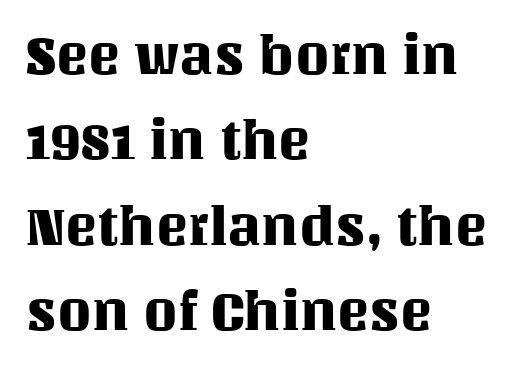
Q: Is the text italic (slanted)? A: No, it is upright.
Q: Is the text underlined? A: No.
Q: How is the paragraph aligned? A: Left-aligned.
Q: Is the spacing between letters normal or unusually wide? A: Normal.
Q: Is the spacing between lines tight, normal or loose? A: Normal.
Q: Width (condensed, normal, or wide)? A: Normal.
Q: Stroke contrast? A: Medium.
Q: x-height? A: Large.
Q: Monospaced? A: No.
